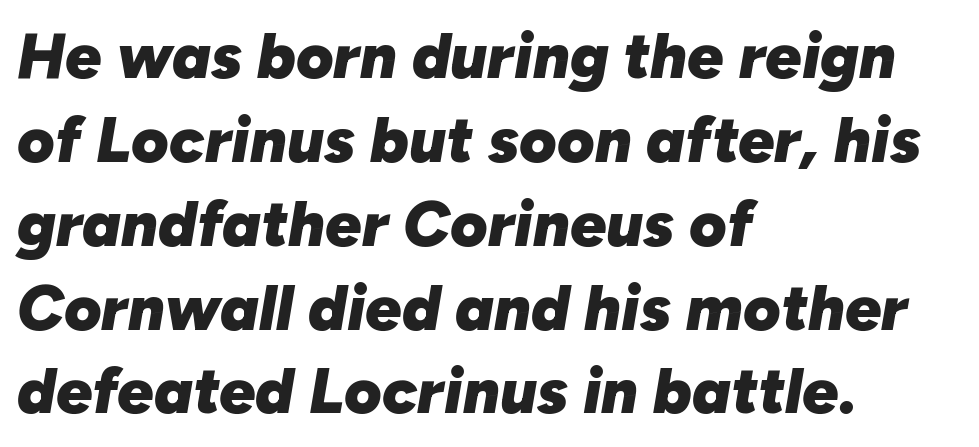
The image shows 64 px heavy type, italic (leaning right); set left-aligned, normal line spacing (1.31x), normal letter spacing, not underlined; low stroke contrast and a medium x-height.
